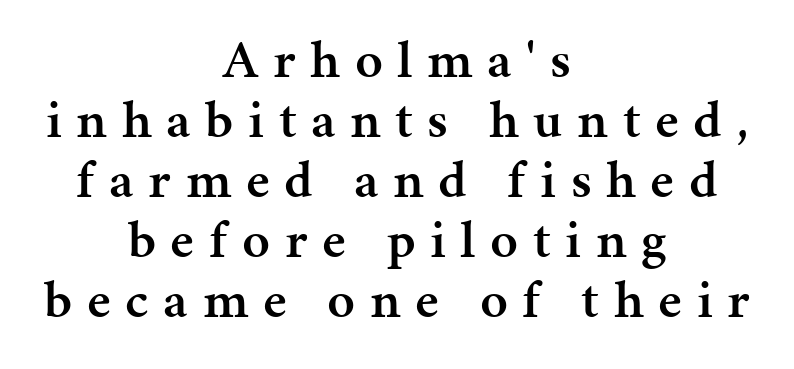
Each letter keeps its own natural width here, so spacing adapts to shape. Leading is clearly below the norm, producing a dense column. The compositor balanced each line on the midline. Rendered with straight, roman letterforms. Heft: intermediate — a semibold.
